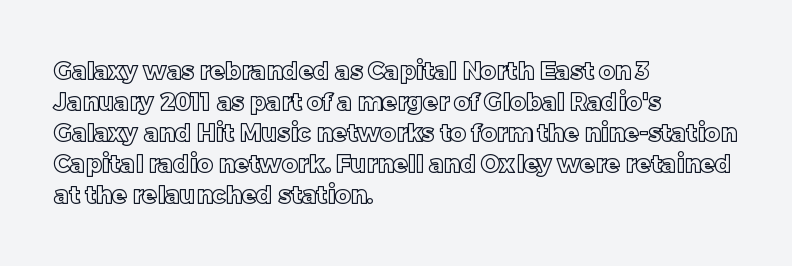
Q: Is the text italic (slanted)? A: No, it is upright.
Q: Is the text underlined? A: No.
Q: How is the paragraph aligned? A: Left-aligned.
Q: Is the spacing between letters normal or unusually wide? A: Normal.
Q: Is the spacing between lines tight, normal or loose? A: Normal.
